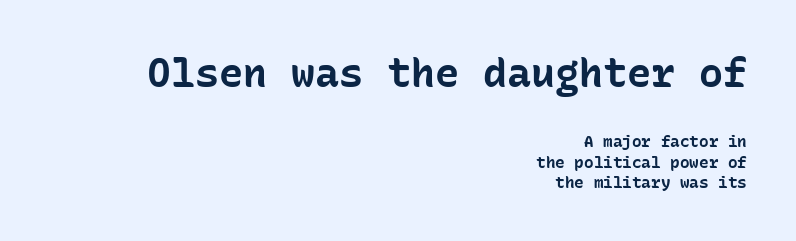
Q: Is the text bold? A: Yes.
Q: Is the text italic (slanted)? A: No, it is upright.
Q: Is the typeface a serif or a sans-serif typeface? A: Sans-serif.
Q: Is the text underlined? A: No.
Q: How is the paragraph aligned? A: Right-aligned.
Q: Is the spacing between letters normal or unusually wide? A: Normal.
Q: Is the spacing between lines tight, normal or loose? A: Normal.
Q: Which block of text is set in a larger size, the first (top) or the second (bottom)? A: The first (top) one.
Q: Width (condensed, normal, or wide)? A: Normal.
Q: Stroke contrast? A: Low.
Q: x-height? A: Medium.
Q: Monospaced? A: Yes.
